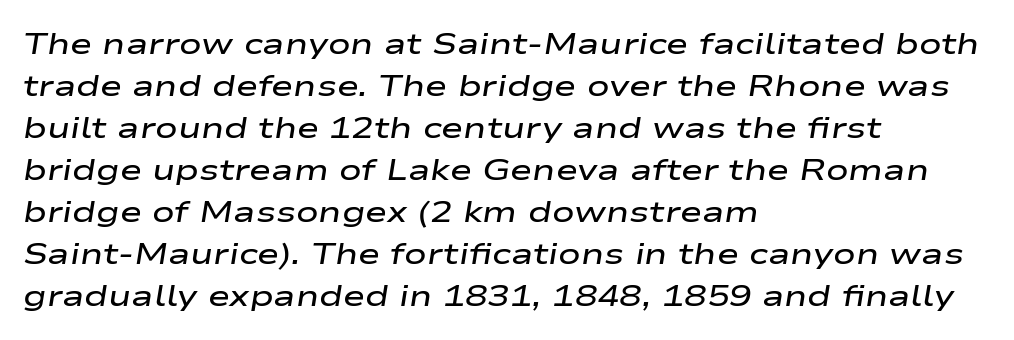
{"italic": "yes", "lean": "right", "slant_degrees": 9, "bold": "semi", "weight": "semibold", "width": "wide", "stroke_contrast": "low", "x_height": "medium", "monospaced": "no", "underline": "no", "align": "left", "line_spacing": "normal", "line_spacing_ratio": 1.4, "letter_spacing": "normal", "letter_spacing_em": 0.0, "glyph_px": 30}
